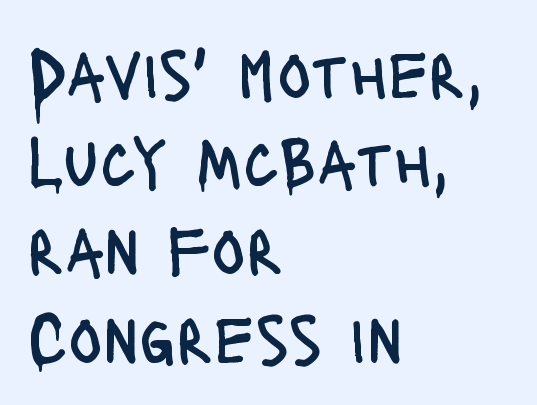
The image shows 70 px regular-weight, condensed sans-serif type, upright; set left-aligned, normal line spacing (1.26x), normal letter spacing, not underlined; low stroke contrast and a large x-height.
